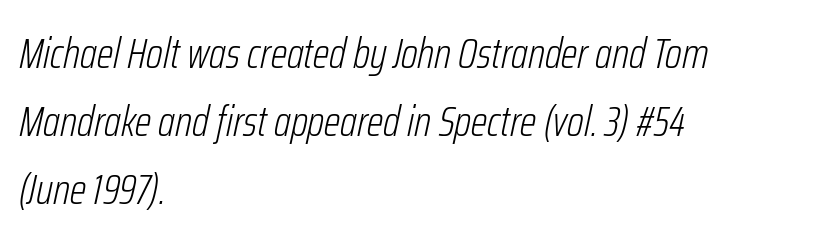
The image shows 43 px light, condensed type, italic (leaning right); set left-aligned, normal line spacing (1.58x), normal letter spacing, not underlined; low stroke contrast and a medium x-height.
